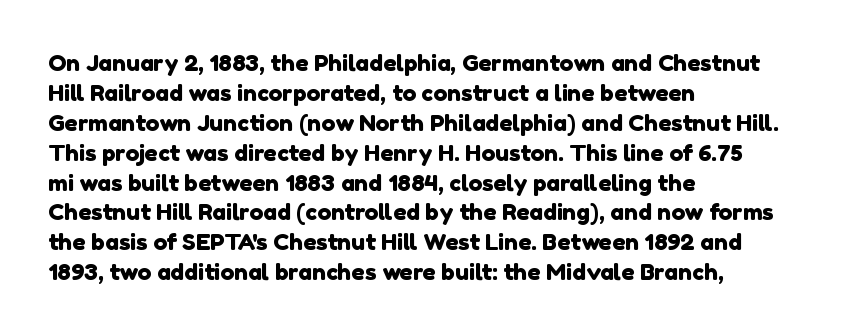
Underlining? Definitely not there. The passage is arranged the way most books set body copy — flush left. The tracking reads as untouched default to a designer's eye. Regarding leading, the lines here are spaced in the standard way.
